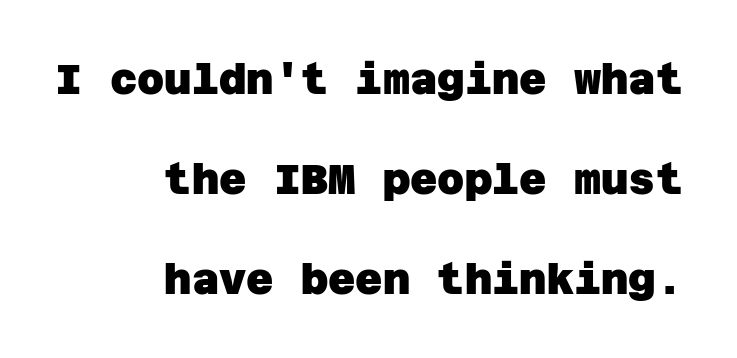
The image shows 42 px heavy sans-serif type; set right-aligned, loose line spacing (2.38x), normal letter spacing, not underlined; low stroke contrast and a large x-height.
